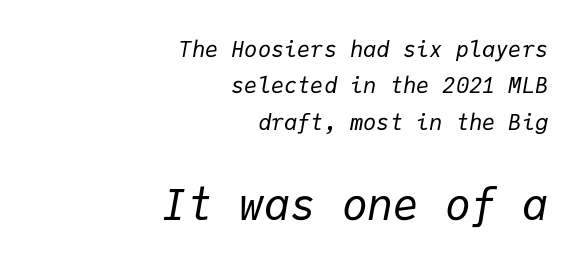
Q: Is the text bold? A: No.
Q: Is the text italic (slanted)? A: Yes, it leans right by about 9 degrees.
Q: Is the text underlined? A: No.
Q: How is the paragraph aligned? A: Right-aligned.
Q: Is the spacing between letters normal or unusually wide? A: Normal.
Q: Is the spacing between lines tight, normal or loose? A: Normal.
Q: Which block of text is set in a larger size, the first (top) or the second (bottom)? A: The second (bottom) one.
Q: Width (condensed, normal, or wide)? A: Normal.
Q: Stroke contrast? A: Low.
Q: x-height? A: Medium.
Q: Monospaced? A: Yes.
